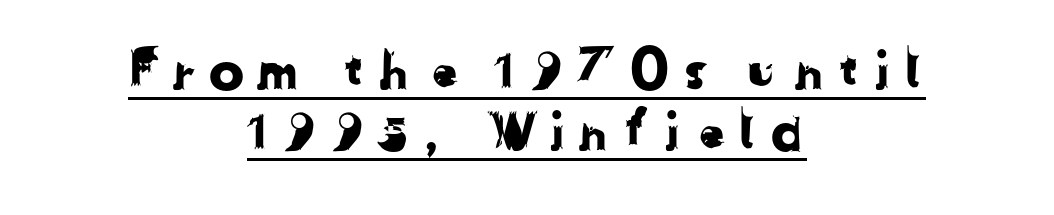
{"serif": "no", "width": "normal", "stroke_contrast": "low", "x_height": "medium", "monospaced": "no", "underline": "yes", "align": "center", "line_spacing": "tight", "line_spacing_ratio": 1.15, "letter_spacing": "wide", "letter_spacing_em": 0.22, "glyph_px": 53}
